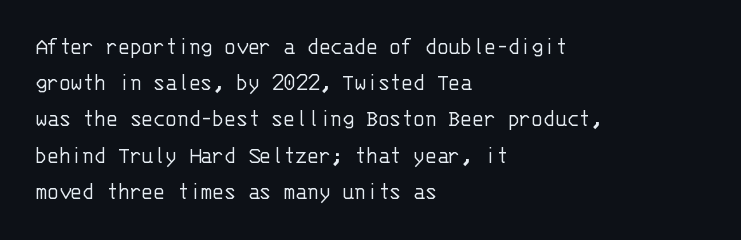
{"italic": "no", "bold": "no", "underline": "no", "align": "left", "line_spacing": "normal", "line_spacing_ratio": 1.51, "letter_spacing": "normal", "letter_spacing_em": 0.0, "glyph_px": 24}
